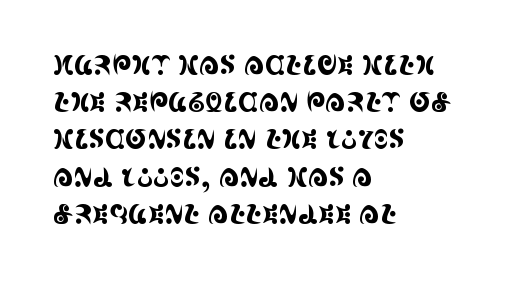
Q: Is the text italic (slanted)? A: No, it is upright.
Q: Is the text underlined? A: No.
Q: How is the paragraph aligned? A: Left-aligned.
Q: Is the spacing between letters normal or unusually wide? A: Normal.
Q: Is the spacing between lines tight, normal or loose? A: Normal.
